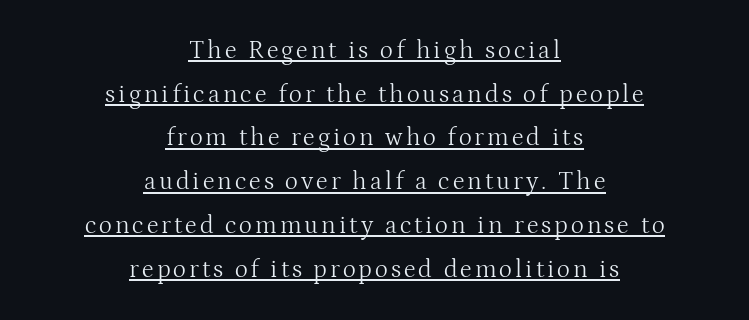
Q: Is the text bold? A: No.
Q: Is the text italic (slanted)? A: No, it is upright.
Q: Is the text underlined? A: Yes.
Q: How is the paragraph aligned? A: Centered.
